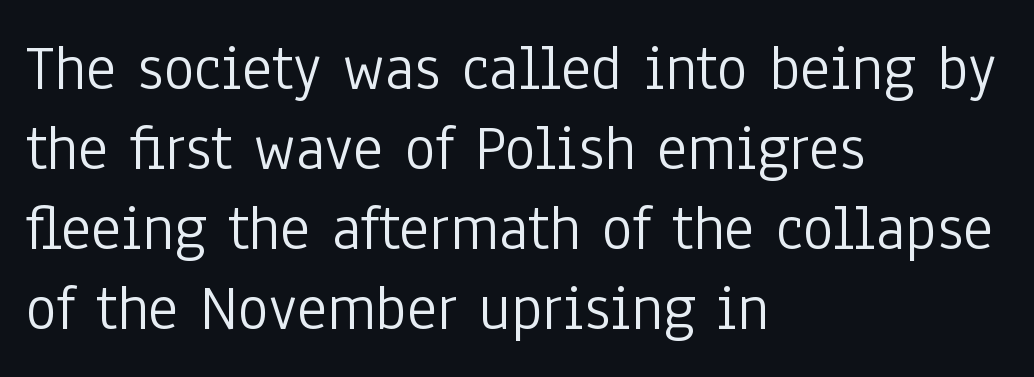
Q: Is the text bold? A: No.
Q: Is the text italic (slanted)? A: No, it is upright.
Q: Is the typeface a serif or a sans-serif typeface? A: Sans-serif.
Q: Is the text underlined? A: No.
Q: How is the paragraph aligned? A: Left-aligned.
Q: Is the spacing between letters normal or unusually wide? A: Normal.
Q: Width (condensed, normal, or wide)? A: Condensed.
Q: Stroke contrast? A: Low.
Q: x-height? A: Medium.
Q: Monospaced? A: No.
